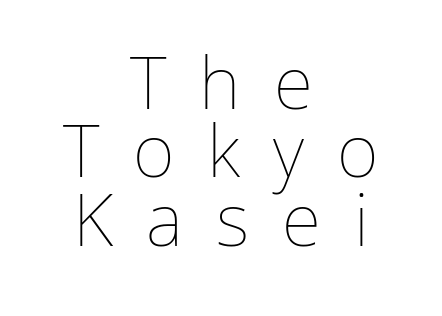
The image shows 72 px thin type, upright; set centered, tight line spacing (0.95x), unusually wide letter spacing (+0.46 em), not underlined; low stroke contrast and a medium x-height.
